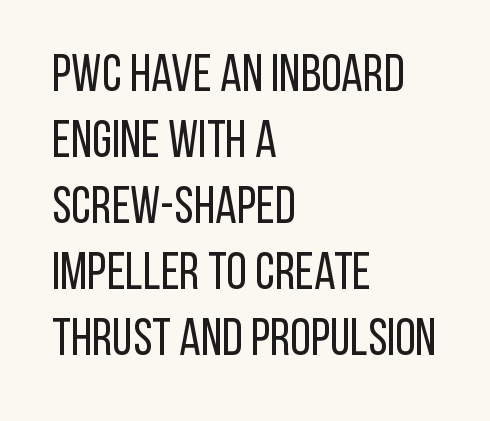
Q: Is the text bold? A: No.
Q: Is the text italic (slanted)? A: No, it is upright.
Q: Is the typeface a serif or a sans-serif typeface? A: Sans-serif.
Q: Is the text underlined? A: No.
Q: How is the paragraph aligned? A: Left-aligned.
Q: Is the spacing between letters normal or unusually wide? A: Normal.
Q: Is the spacing between lines tight, normal or loose? A: Normal.
Q: Width (condensed, normal, or wide)? A: Condensed.
Q: Stroke contrast? A: Low.
Q: x-height? A: Large.
Q: Monospaced? A: No.
